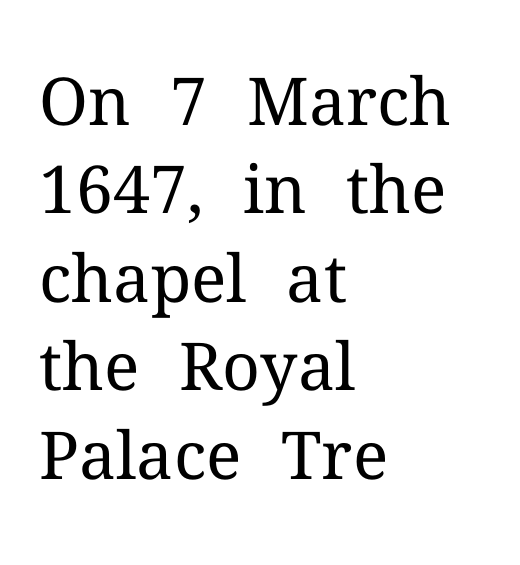
{"serif": "yes", "italic": "no", "bold": "no", "weight": "regular", "width": "normal", "stroke_contrast": "medium", "x_height": "medium", "monospaced": "no", "underline": "no", "align": "left", "line_spacing": "normal", "line_spacing_ratio": 1.34, "letter_spacing": "normal", "letter_spacing_em": 0.0, "glyph_px": 66}
